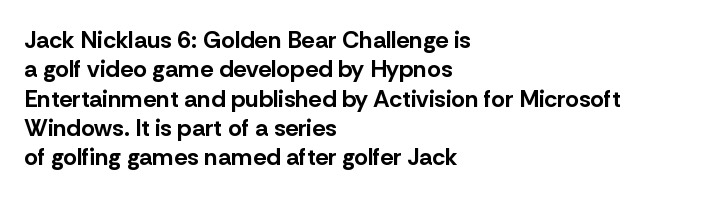
{"italic": "no", "bold": "yes", "underline": "no", "align": "left", "line_spacing_ratio": 1.22, "letter_spacing": "normal", "letter_spacing_em": 0.0, "glyph_px": 24}
